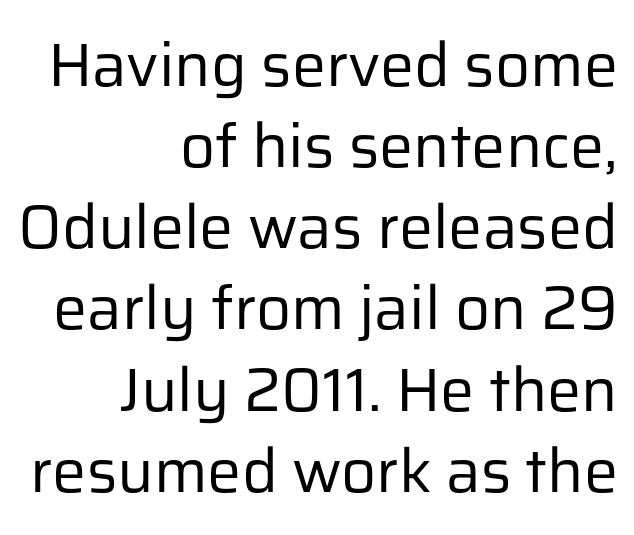
Q: Is the text bold? A: No.
Q: Is the text italic (slanted)? A: No, it is upright.
Q: Is the typeface a serif or a sans-serif typeface? A: Sans-serif.
Q: Is the text underlined? A: No.
Q: How is the paragraph aligned? A: Right-aligned.
Q: Is the spacing between letters normal or unusually wide? A: Normal.
Q: Is the spacing between lines tight, normal or loose? A: Normal.
Q: Width (condensed, normal, or wide)? A: Normal.
Q: Stroke contrast? A: Low.
Q: x-height? A: Medium.
Q: Monospaced? A: No.
